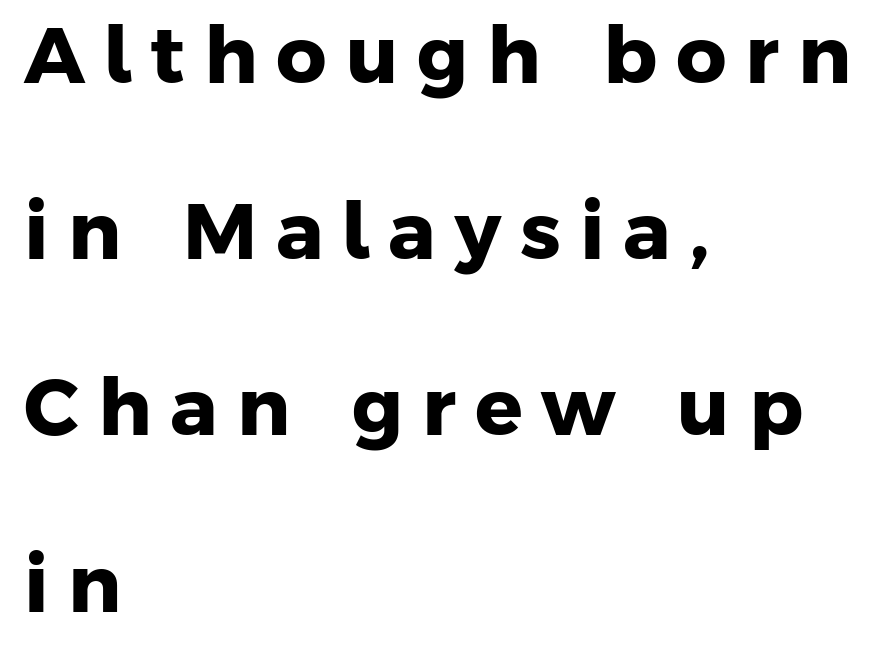
Baseline-to-baseline distance is far greater than the letter height. Only glyphs here, with clear space below each row. The face used here is proportionally spaced, like ordinary book or web type. In terms of letterform style, serifs are entirely absent. The letters are bold, with thick, heavy strokes.
